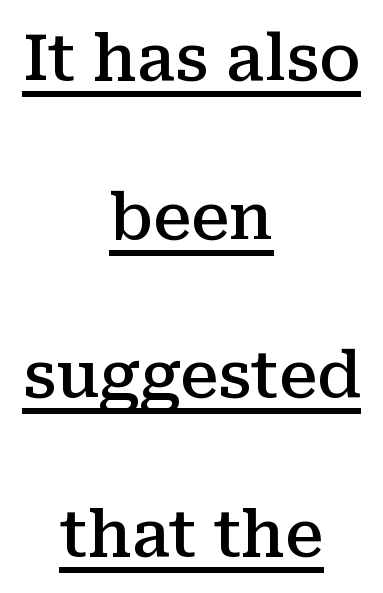
Q: Is the text bold? A: Semi-bold.
Q: Is the text italic (slanted)? A: No, it is upright.
Q: Is the typeface a serif or a sans-serif typeface? A: Serif.
Q: Is the text underlined? A: Yes.
Q: How is the paragraph aligned? A: Centered.
Q: Is the spacing between letters normal or unusually wide? A: Normal.
Q: Is the spacing between lines tight, normal or loose? A: Loose.
Q: Width (condensed, normal, or wide)? A: Normal.
Q: Stroke contrast? A: Medium.
Q: x-height? A: Medium.
Q: Monospaced? A: No.
